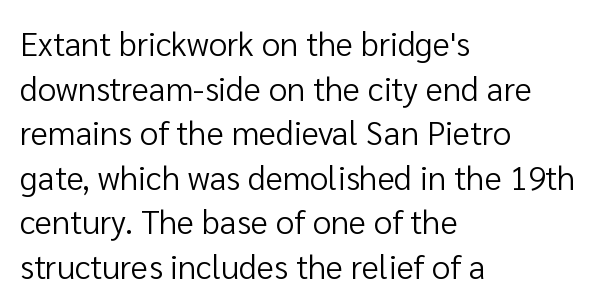
Q: Is the text bold? A: No.
Q: Is the text italic (slanted)? A: No, it is upright.
Q: Is the typeface a serif or a sans-serif typeface? A: Sans-serif.
Q: Is the text underlined? A: No.
Q: How is the paragraph aligned? A: Left-aligned.
Q: Is the spacing between letters normal or unusually wide? A: Normal.
Q: Is the spacing between lines tight, normal or loose? A: Normal.
Q: Width (condensed, normal, or wide)? A: Normal.
Q: Stroke contrast? A: Low.
Q: x-height? A: Medium.
Q: Monospaced? A: No.
